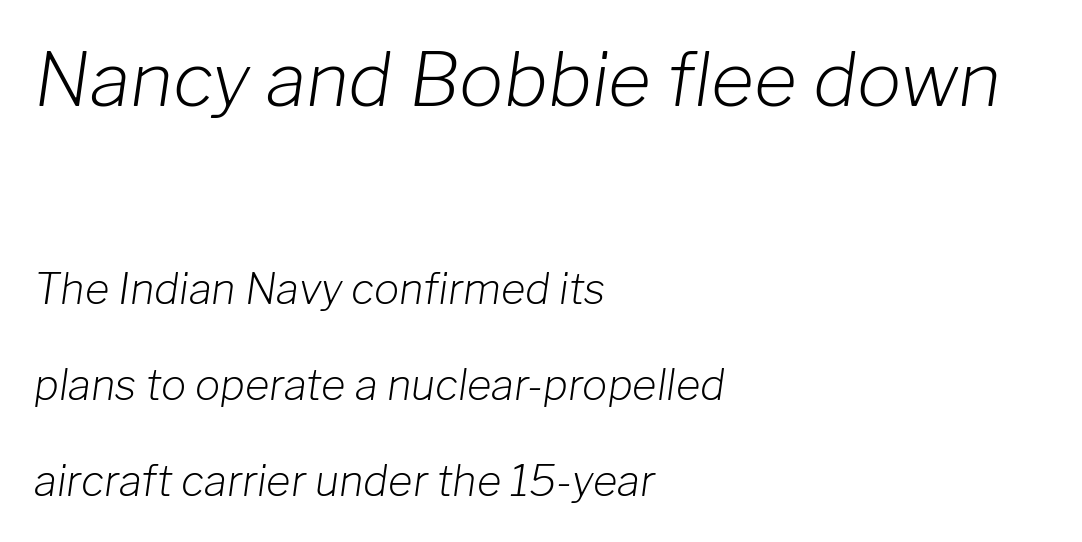
Q: Is the text bold? A: No.
Q: Is the text italic (slanted)? A: Yes, it leans right by about 8 degrees.
Q: Is the text underlined? A: No.
Q: How is the paragraph aligned? A: Left-aligned.
Q: Is the spacing between letters normal or unusually wide? A: Normal.
Q: Is the spacing between lines tight, normal or loose? A: Loose.
Q: Which block of text is set in a larger size, the first (top) or the second (bottom)? A: The first (top) one.
Q: Width (condensed, normal, or wide)? A: Normal.
Q: Stroke contrast? A: Low.
Q: x-height? A: Medium.
Q: Monospaced? A: No.
